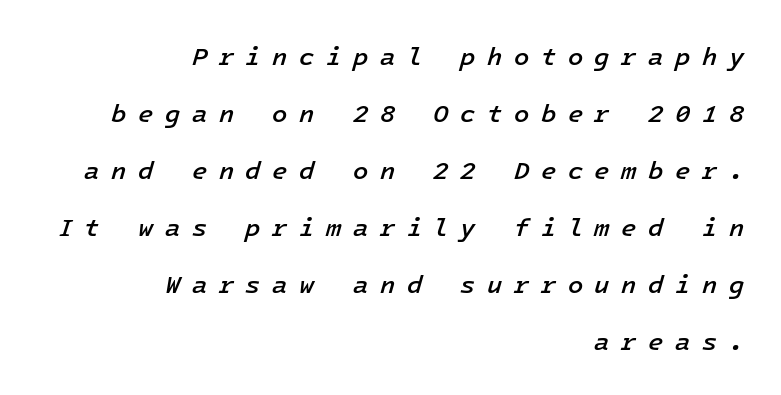
{"italic": "yes", "lean": "right", "slant_degrees": 16, "bold": "semi", "underline": "no", "align": "right", "line_spacing": "loose", "line_spacing_ratio": 2.28, "letter_spacing": "wide", "letter_spacing_em": 0.46, "glyph_px": 25}
